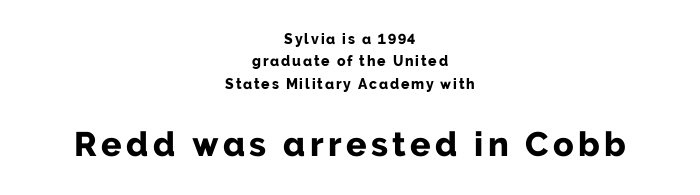
Compare the two chunks: the lower has the greater cap height. The passage shown is typed in a proportional face where columns would drift. The gap between lines stays unmarked. The letters stand upright; this is a roman face. Line starts and ends both wander, symmetrically. The sample has been set heavy, in full bold.
